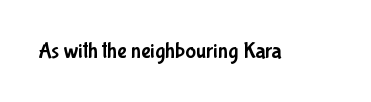
The image shows 22 px text type, upright; set normal letter spacing, not underlined.
